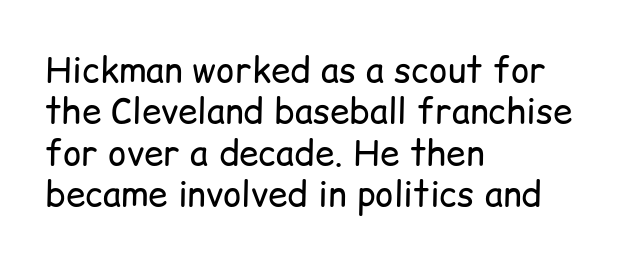
{"serif": "no", "italic": "no", "bold": "no", "weight": "regular", "width": "normal", "stroke_contrast": "low", "x_height": "medium", "monospaced": "no", "underline": "no", "align": "left", "line_spacing_ratio": 1.18, "letter_spacing": "normal", "letter_spacing_em": 0.0, "glyph_px": 35}
